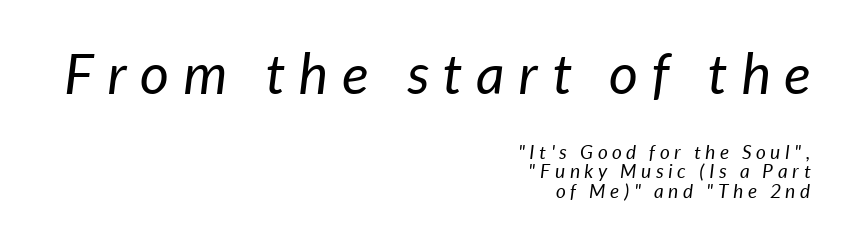
The image shows 56 px regular-weight type, italic (leaning right); set right-aligned, tight line spacing (1.02x), unusually wide letter spacing (+0.25 em), not underlined; the first (top) block is 2.95x larger; low stroke contrast and a medium x-height.
